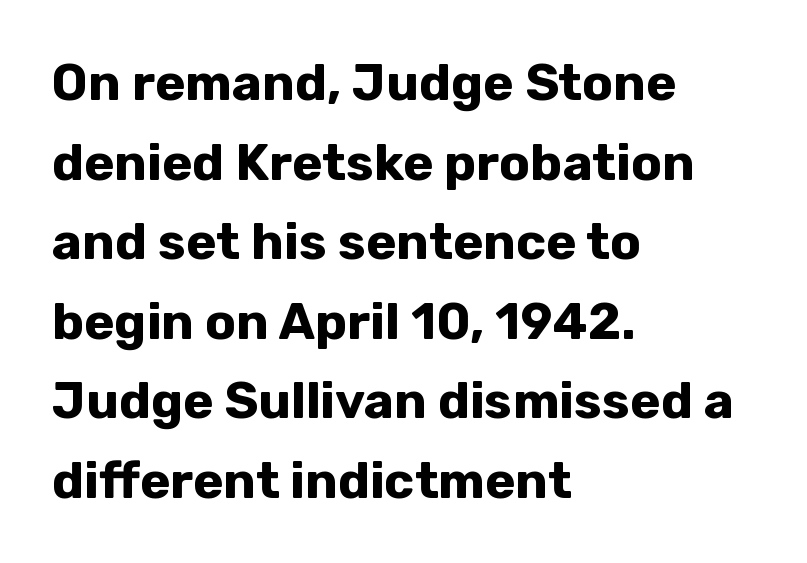
{"serif": "no", "italic": "no", "bold": "yes", "weight": "bold", "width": "normal", "stroke_contrast": "low", "x_height": "medium", "monospaced": "no", "underline": "no", "align": "left", "line_spacing": "normal", "line_spacing_ratio": 1.56, "letter_spacing": "normal", "letter_spacing_em": 0.0, "glyph_px": 51}
